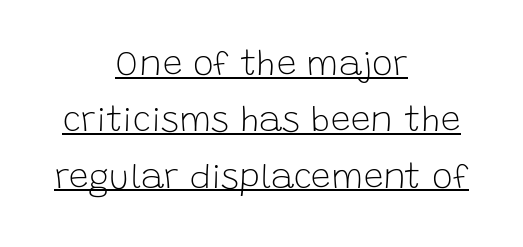
The image shows 35 px light sans-serif type, upright; set centered, normal line spacing (1.61x), normal letter spacing, underlined; low stroke contrast and a large x-height.
